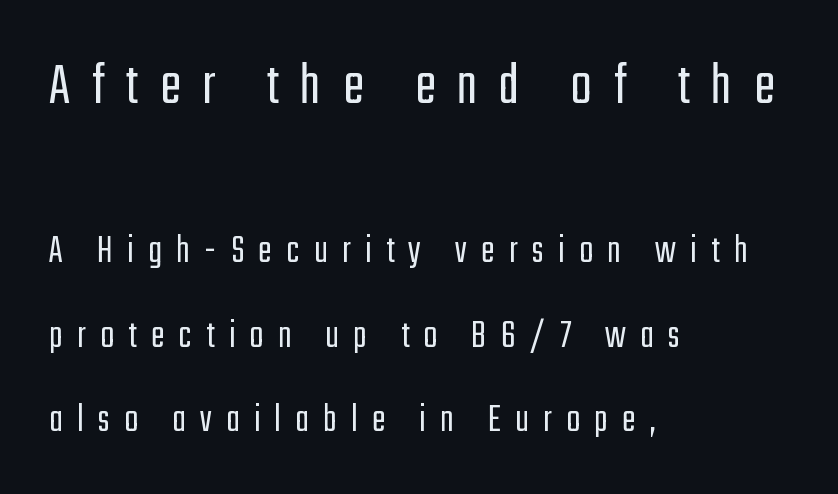
The image shows 62 px light, condensed sans-serif type, upright; set left-aligned, loose line spacing (2.06x), unusually wide letter spacing (+0.35 em), not underlined; the first (top) block is 1.51x larger; low stroke contrast and a medium x-height.
